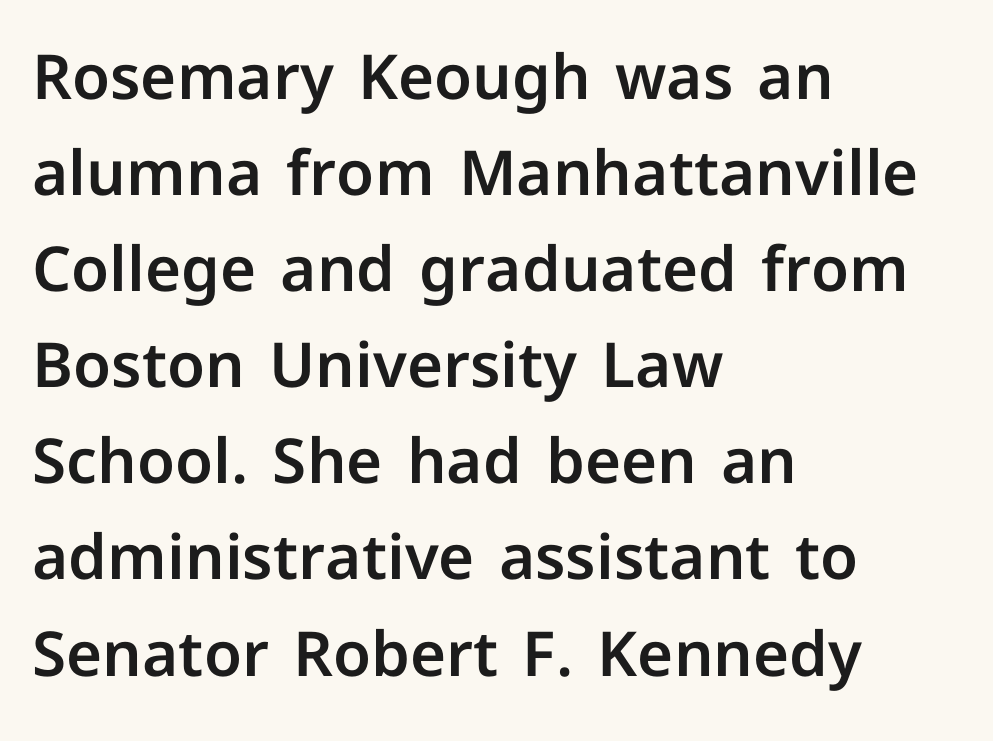
{"serif": "no", "italic": "no", "width": "normal", "stroke_contrast": "low", "x_height": "medium", "monospaced": "no", "underline": "no", "align": "left", "line_spacing": "normal", "line_spacing_ratio": 1.55, "letter_spacing": "normal", "letter_spacing_em": 0.0, "glyph_px": 62}
